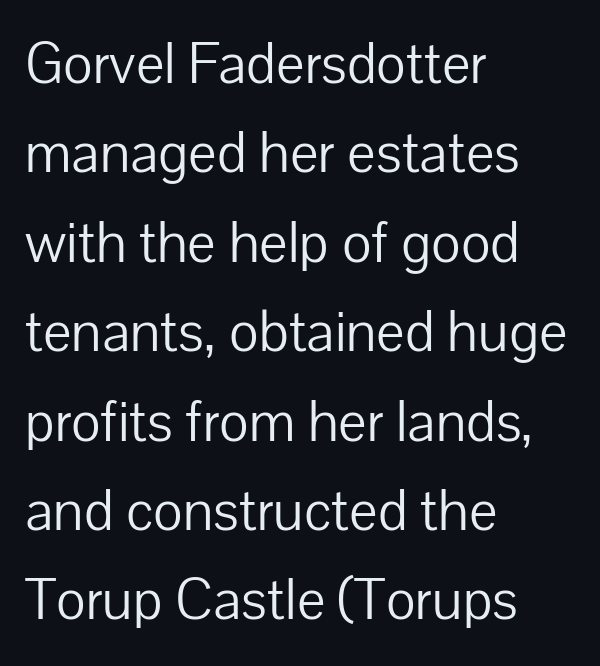
The image shows 60 px light sans-serif type, upright; set left-aligned, normal line spacing (1.49x), normal letter spacing, not underlined; low stroke contrast and a medium x-height.
